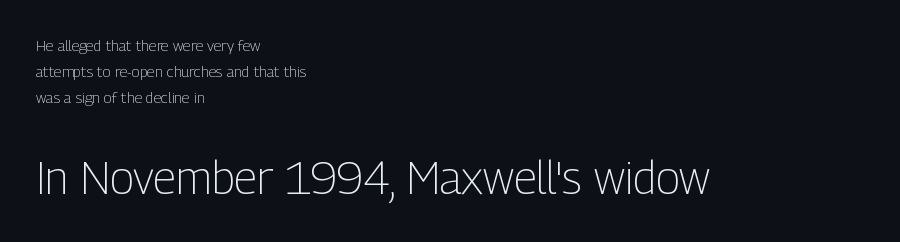
The image shows 45 px light, condensed sans-serif type, upright; set left-aligned, line spacing 1.74x, normal letter spacing, not underlined; the second (bottom) block is 3.0x larger; low stroke contrast and a medium x-height.
